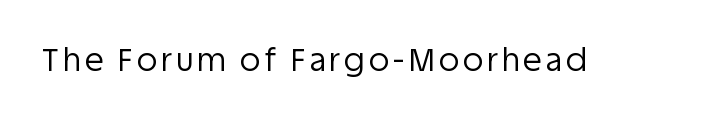
The image shows 31 px regular-weight sans-serif type, upright; set not underlined; low stroke contrast and a large x-height.
